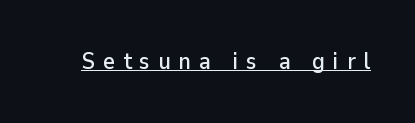
The image shows 23 px text type, upright; set unusually wide letter spacing (+0.34 em), underlined.
